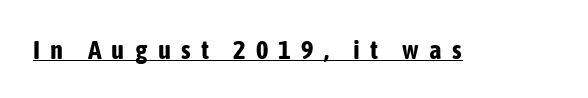
{"italic": "no", "bold": "yes", "underline": "yes", "letter_spacing": "wide", "letter_spacing_em": 0.38, "glyph_px": 27}
